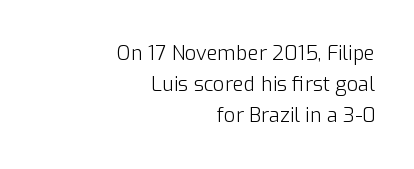
Rule under the text: the space is simply empty. Posture: vertical. A quiet, ordinary-to-light weight characterises the typeface. Leading matches the norm, producing a regular column. Short and long lines alike share a common ending point at right. Nobody touched the tracking dial on this one.
